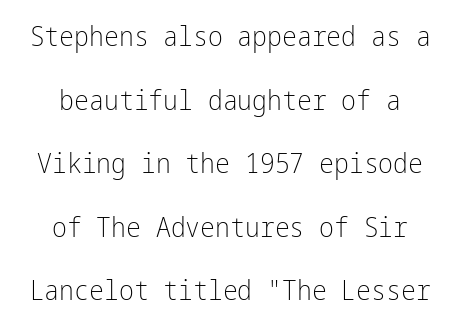
The image shows 28 px light, condensed sans-serif type, upright; set centered, loose line spacing (2.27x), normal letter spacing, not underlined; low stroke contrast and a medium x-height.
